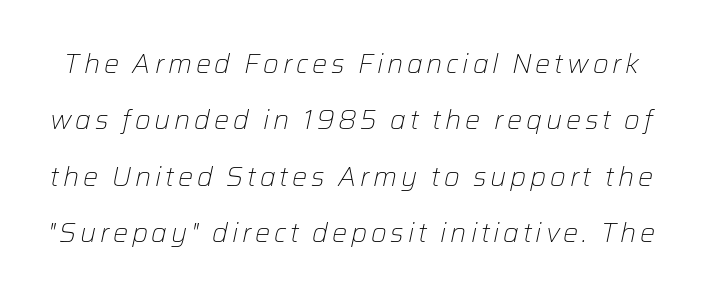
Q: Is the text bold? A: No.
Q: Is the text italic (slanted)? A: Yes, it leans right by about 12 degrees.
Q: Is the text underlined? A: No.
Q: Is the spacing between lines tight, normal or loose? A: Loose.
